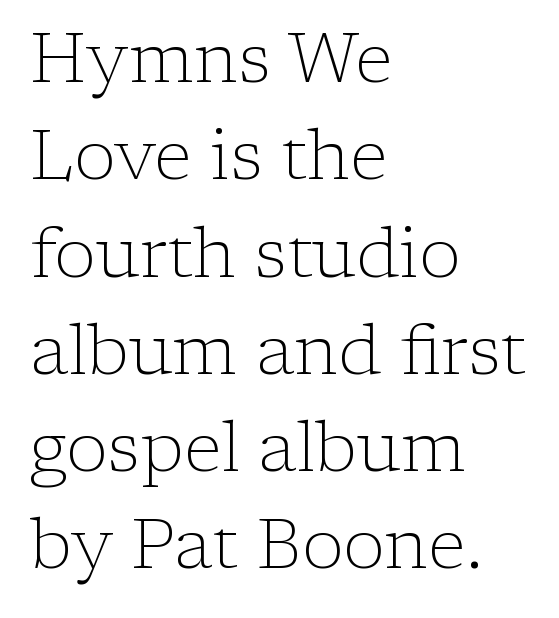
The gaps between neighbouring characters are ordinary and unremarkable. In CSS terms this would be text-align: left. The characters display serif detailing at their extremities. The rendering uses natural spacing where letterforms have individual widths.
